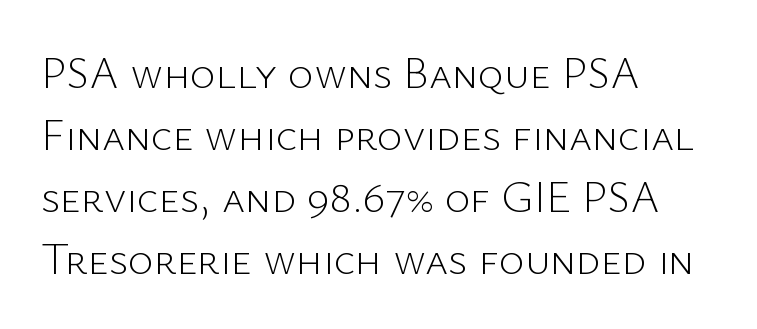
Q: Is the text bold? A: No.
Q: Is the text italic (slanted)? A: No, it is upright.
Q: Is the typeface a serif or a sans-serif typeface? A: Sans-serif.
Q: Is the text underlined? A: No.
Q: How is the paragraph aligned? A: Left-aligned.
Q: Is the spacing between letters normal or unusually wide? A: Normal.
Q: Is the spacing between lines tight, normal or loose? A: Normal.
Q: Width (condensed, normal, or wide)? A: Normal.
Q: Stroke contrast? A: Low.
Q: x-height? A: Medium.
Q: Monospaced? A: No.
